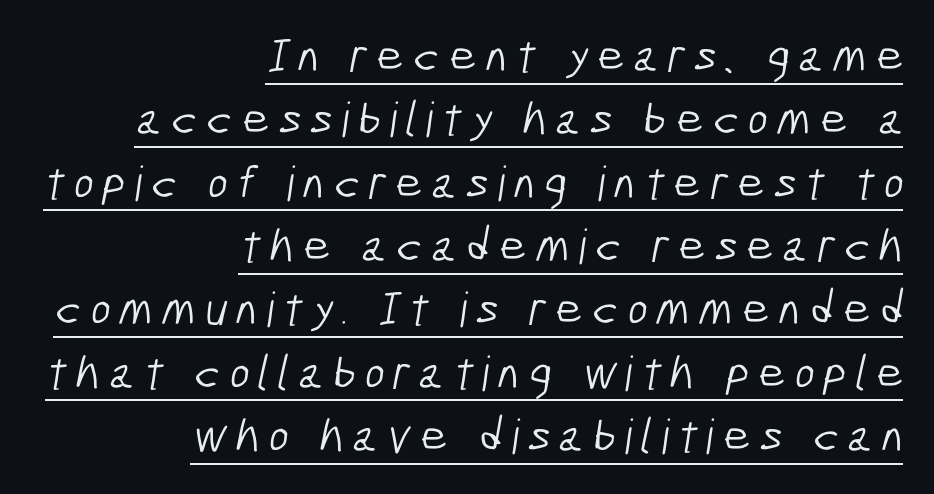
The paragraph shown leans on its right margin. The type family on display is of the sans-serif kind. Interline gaps are of average width in this sample. The letters look calm and open, with moderate or lighter stems. Spacing verdict: proportional, widths tailored to each character.
